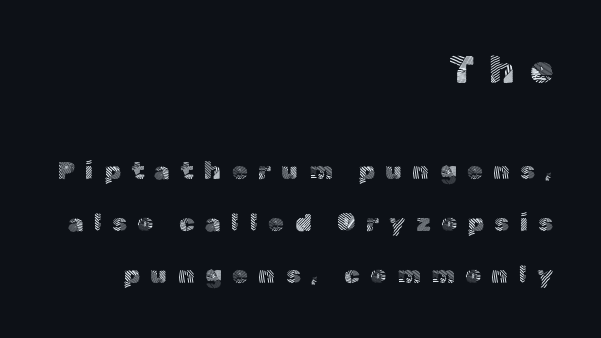
Q: Is the text bold? A: No.
Q: Is the text italic (slanted)? A: No, it is upright.
Q: Is the typeface a serif or a sans-serif typeface? A: Sans-serif.
Q: Is the text underlined? A: No.
Q: How is the paragraph aligned? A: Right-aligned.
Q: Is the spacing between letters normal or unusually wide? A: Unusually wide.
Q: Is the spacing between lines tight, normal or loose? A: Loose.
Q: Which block of text is set in a larger size, the first (top) or the second (bottom)? A: The first (top) one.
Q: Width (condensed, normal, or wide)? A: Normal.
Q: x-height? A: Medium.
Q: Monospaced? A: No.
